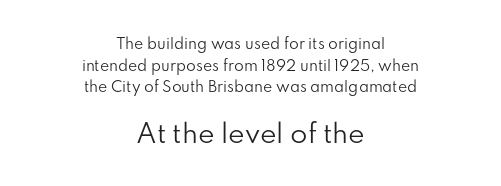
The image shows 25 px text type, upright; set centered, normal line spacing (1.54x), normal letter spacing, not underlined; the second (bottom) block is 1.79x larger.
